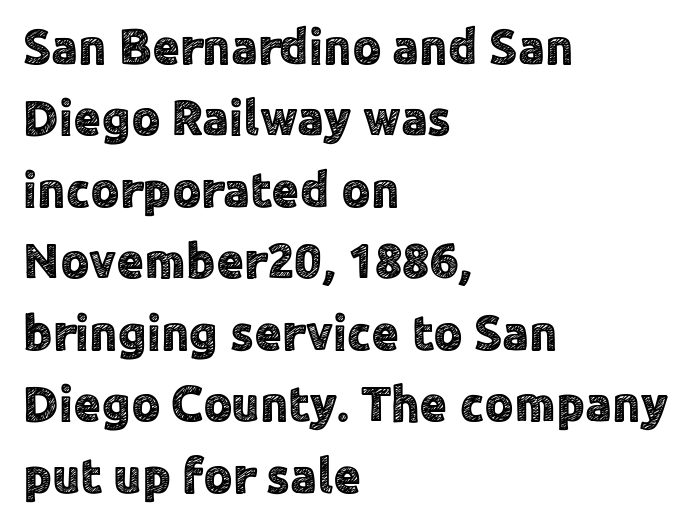
The image shows 50 px sans-serif type, upright; set left-aligned, normal line spacing (1.43x), normal letter spacing, not underlined; a medium x-height.
